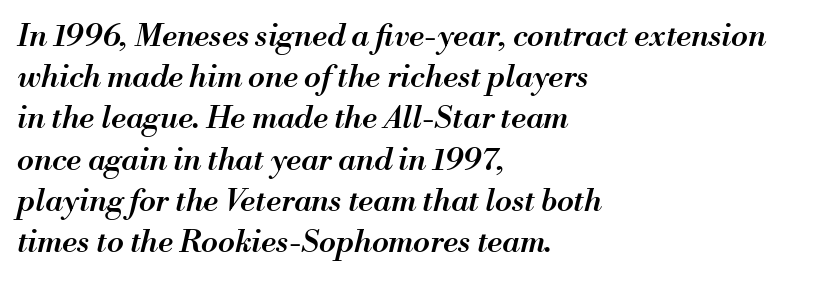
The image shows 31 px semibold type, italic (leaning right); set left-aligned, normal line spacing (1.33x), normal letter spacing, not underlined; medium stroke contrast and a small x-height.
